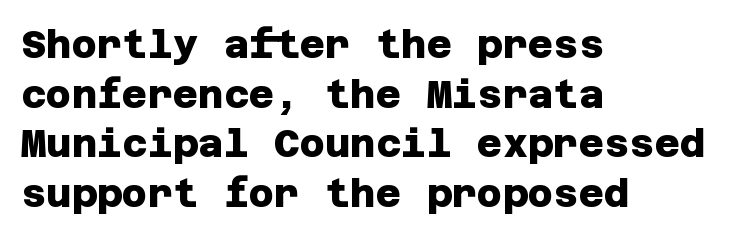
{"serif": "no", "bold": "yes", "weight": "heavy", "width": "normal", "stroke_contrast": "low", "x_height": "large", "underline": "no", "align": "left", "line_spacing": "normal", "line_spacing_ratio": 1.27, "letter_spacing": "normal", "letter_spacing_em": 0.0, "glyph_px": 39}
